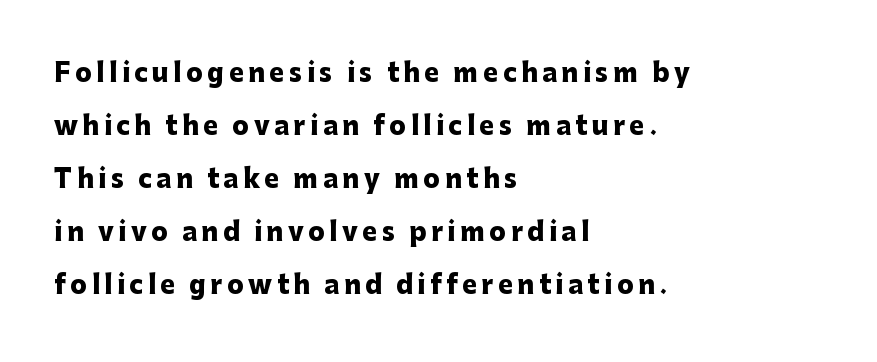
The paragraph has a hard left edge and a soft right edge. Beneath every word, the page is bare. The glyphs have the mass of a bold cut. Airy leading. This is roman type, the default non-slanted kind.
